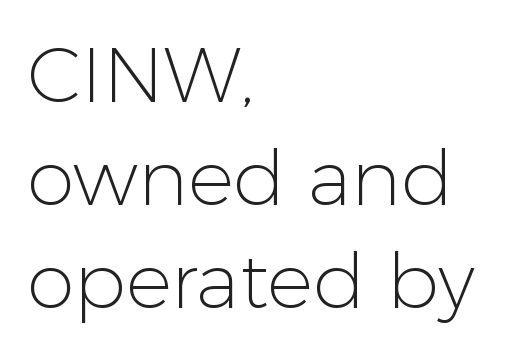
Q: Is the text bold? A: No.
Q: Is the text italic (slanted)? A: No, it is upright.
Q: Is the typeface a serif or a sans-serif typeface? A: Sans-serif.
Q: Is the text underlined? A: No.
Q: How is the paragraph aligned? A: Left-aligned.
Q: Is the spacing between letters normal or unusually wide? A: Normal.
Q: Is the spacing between lines tight, normal or loose? A: Normal.
Q: Width (condensed, normal, or wide)? A: Normal.
Q: Stroke contrast? A: Low.
Q: x-height? A: Medium.
Q: Monospaced? A: No.
